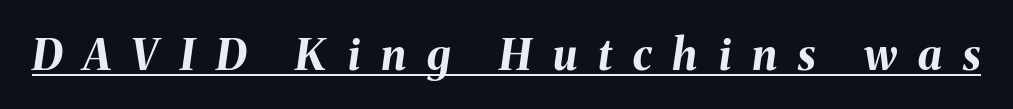
Q: Is the text bold? A: Yes.
Q: Is the text italic (slanted)? A: Yes, it leans right by about 8 degrees.
Q: Is the text underlined? A: Yes.
Q: Is the spacing between letters normal or unusually wide? A: Unusually wide.
Q: Width (condensed, normal, or wide)? A: Normal.
Q: Stroke contrast? A: Medium.
Q: x-height? A: Medium.
Q: Monospaced? A: No.
